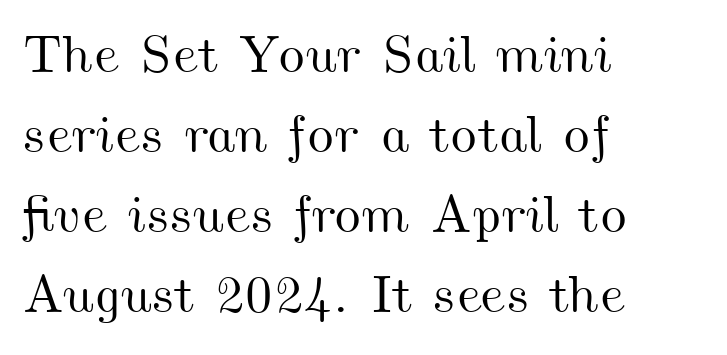
{"width": "wide", "stroke_contrast": "medium", "x_height": "small", "monospaced": "no", "underline": "no", "align": "left", "line_spacing": "normal", "line_spacing_ratio": 1.51, "letter_spacing": "normal", "letter_spacing_em": 0.0, "glyph_px": 53}
